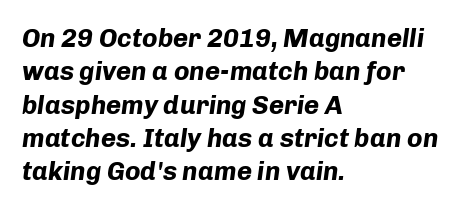
Q: Is the text bold? A: Yes.
Q: Is the text italic (slanted)? A: Yes, it leans right by about 8 degrees.
Q: Is the text underlined? A: No.
Q: How is the paragraph aligned? A: Left-aligned.
Q: Is the spacing between letters normal or unusually wide? A: Normal.
Q: Is the spacing between lines tight, normal or loose? A: Normal.
